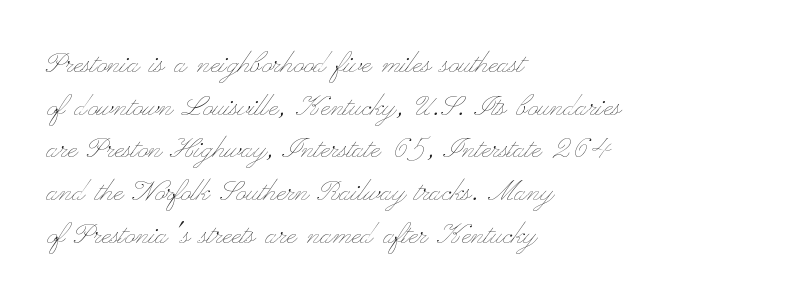
The image shows 35 px thin, wide type; set left-aligned, line spacing 1.22x, normal letter spacing, not underlined; low stroke contrast and a small x-height.
